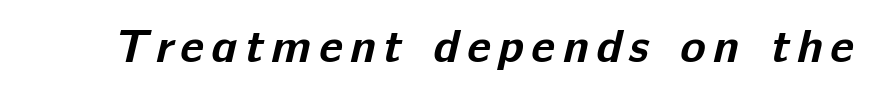
The image shows 47 px bold sans-serif type; set not underlined; low stroke contrast and a medium x-height.
